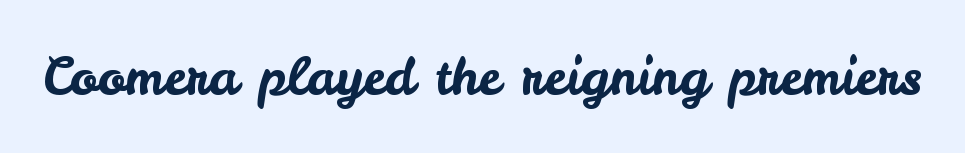
Q: Is the text italic (slanted)? A: Yes.
Q: Is the typeface a serif or a sans-serif typeface? A: Sans-serif.
Q: Is the text underlined? A: No.
Q: Is the spacing between letters normal or unusually wide? A: Normal.
Q: Width (condensed, normal, or wide)? A: Normal.
Q: Stroke contrast? A: Low.
Q: x-height? A: Small.
Q: Monospaced? A: No.
